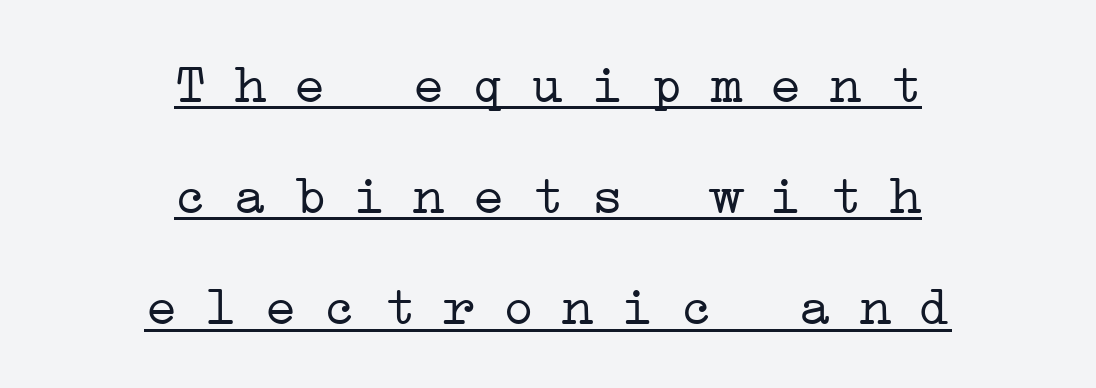
The image shows 55 px light, wide serif type, upright; set centered, loose line spacing (2.02x), unusually wide letter spacing (+0.48 em), underlined; low stroke contrast and a medium x-height.
